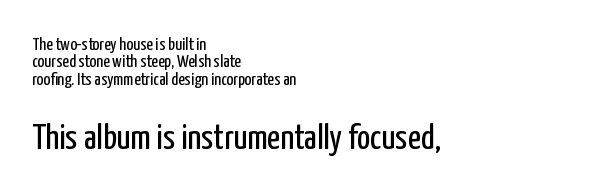
{"serif": "no", "italic": "no", "bold": "no", "weight": "regular", "width": "condensed", "stroke_contrast": "low", "x_height": "medium", "monospaced": "no", "underline": "no", "align": "left", "line_spacing": "tight", "line_spacing_ratio": 0.96, "letter_spacing": "normal", "letter_spacing_em": 0.0, "larger_block": "second", "size_ratio": 2.0, "glyph_px": 36}
